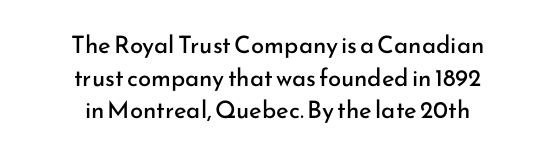
Q: Is the text bold? A: No.
Q: Is the text italic (slanted)? A: No, it is upright.
Q: Is the text underlined? A: No.
Q: How is the paragraph aligned? A: Centered.
Q: Is the spacing between letters normal or unusually wide? A: Normal.
Q: Is the spacing between lines tight, normal or loose? A: Normal.
